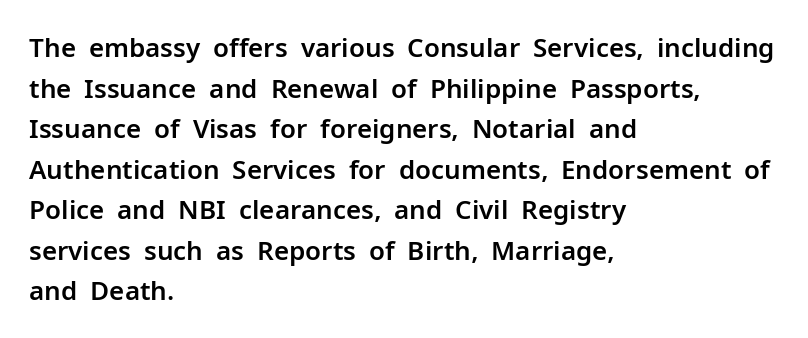
This rendering features lettering with no underline. How are the letters spaced? Ordinarily, with no added tracking. The setting favours the left margin, as ordinary paragraphs usually do. Does the lettering tilt? It doesn't — this is upright. Summary of vertical rhythm: regular, with standard interline spacing.
